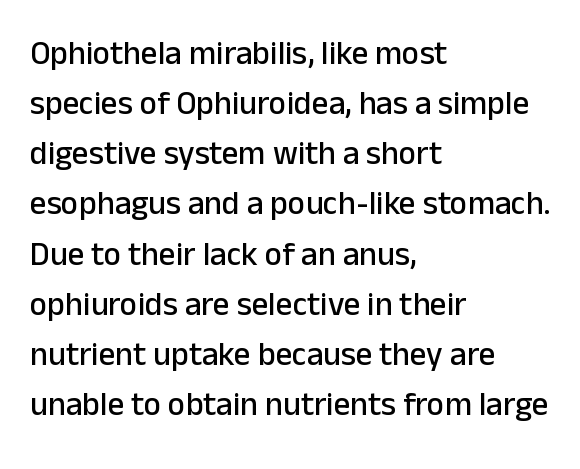
The image shows 33 px sans-serif type, upright; set left-aligned, normal line spacing (1.52x), normal letter spacing, not underlined; low stroke contrast and a medium x-height.
